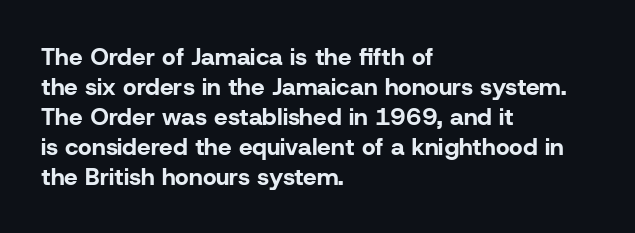
The characters look thick and weighty, a clear bold. Rows of type keep a routine distance in the vertical direction. Each word holds together tightly as a unit, with standard inter-letter gaps. Does the copy run flush right? No — it runs flush left. Beneath every word, the page is bare.
